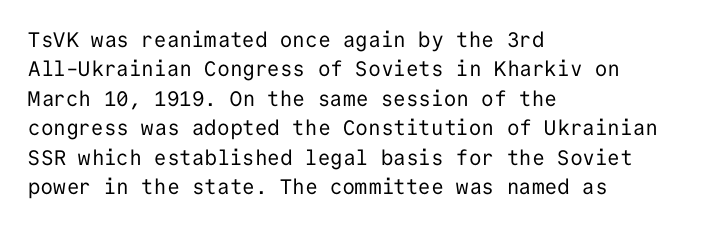
Q: Is the text bold? A: No.
Q: Is the text italic (slanted)? A: No, it is upright.
Q: Is the text underlined? A: No.
Q: How is the paragraph aligned? A: Left-aligned.
Q: Is the spacing between letters normal or unusually wide? A: Normal.
Q: Is the spacing between lines tight, normal or loose? A: Normal.
